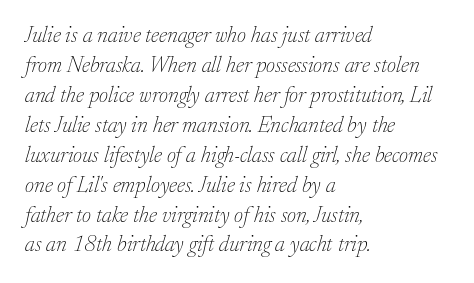
The image shows 22 px text type, italic (leaning right); set left-aligned, normal line spacing (1.36x), normal letter spacing, not underlined.
